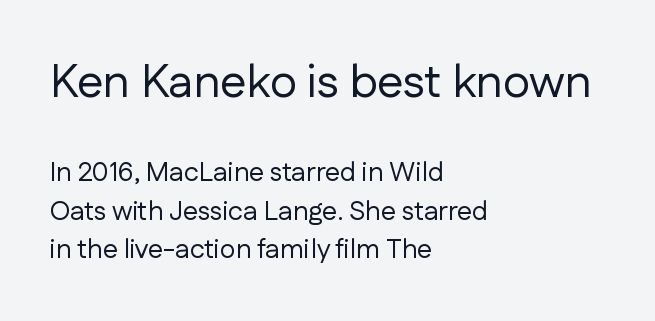
I'd call this a sans setting — the letters go barefoot. The rows are spaced the way most documents space them. Do the characters align in a grid? No, the font is proportional. In terms of letterspacing, this is plain default setting.
